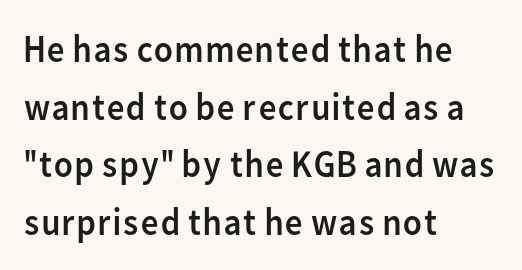
Nothing sits at the stroke ends, so this counts as sans-serif. Plain, unruled lines of type. Weight: in the light-to-regular range. The tracking reads as untouched default to a designer's eye.
